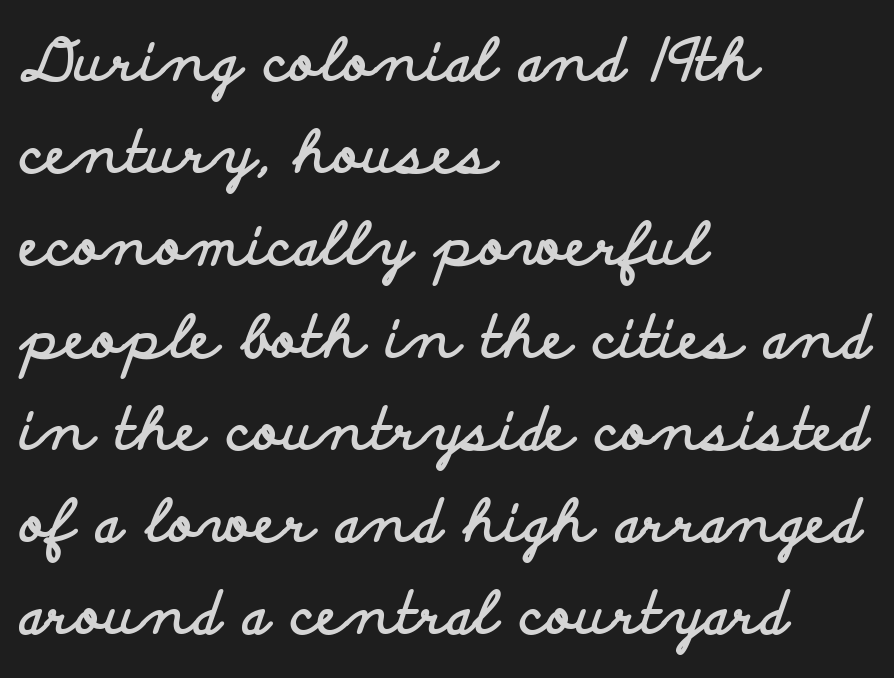
{"serif": "no", "bold": "yes", "weight": "bold", "width": "wide", "stroke_contrast": "low", "x_height": "small", "monospaced": "no", "underline": "no", "align": "left", "line_spacing": "normal", "line_spacing_ratio": 1.59, "letter_spacing": "normal", "letter_spacing_em": 0.0, "glyph_px": 58}
